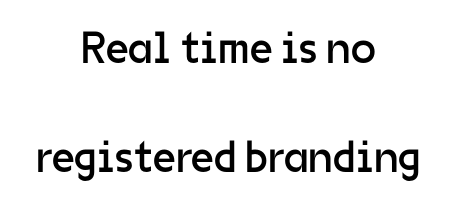
Font category for this specimen: sans-serif. The passage shown is not underscored anywhere. Loosely led — the rows are spread out. This sample uses an upright cut, with every glyph sitting square on the baseline. Think of a printed novel: that variable character pitch is what you see here.
